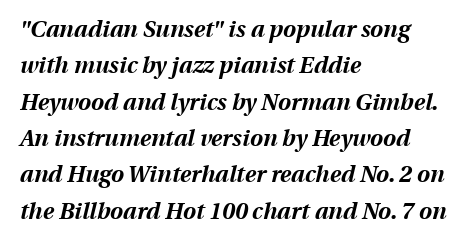
{"italic": "yes", "lean": "right", "slant_degrees": 13, "bold": "yes", "underline": "no", "align": "left", "line_spacing": "normal", "line_spacing_ratio": 1.58, "letter_spacing": "normal", "letter_spacing_em": 0.0, "glyph_px": 23}
